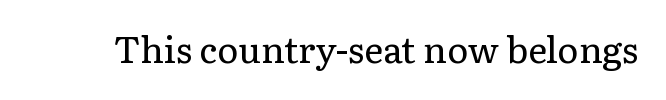
{"serif": "yes", "italic": "no", "bold": "no", "weight": "regular", "width": "normal", "stroke_contrast": "low", "x_height": "medium", "monospaced": "no", "underline": "no", "letter_spacing": "normal", "letter_spacing_em": 0.0, "glyph_px": 36}
